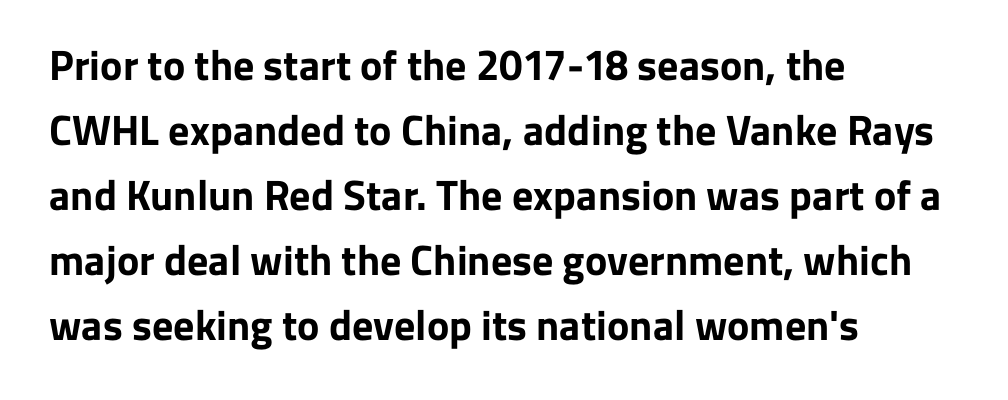
{"serif": "no", "italic": "no", "bold": "yes", "weight": "bold", "width": "normal", "stroke_contrast": "low", "x_height": "medium", "monospaced": "no", "underline": "no", "align": "left", "line_spacing": "normal", "line_spacing_ratio": 1.55, "letter_spacing": "normal", "letter_spacing_em": 0.0, "glyph_px": 42}
